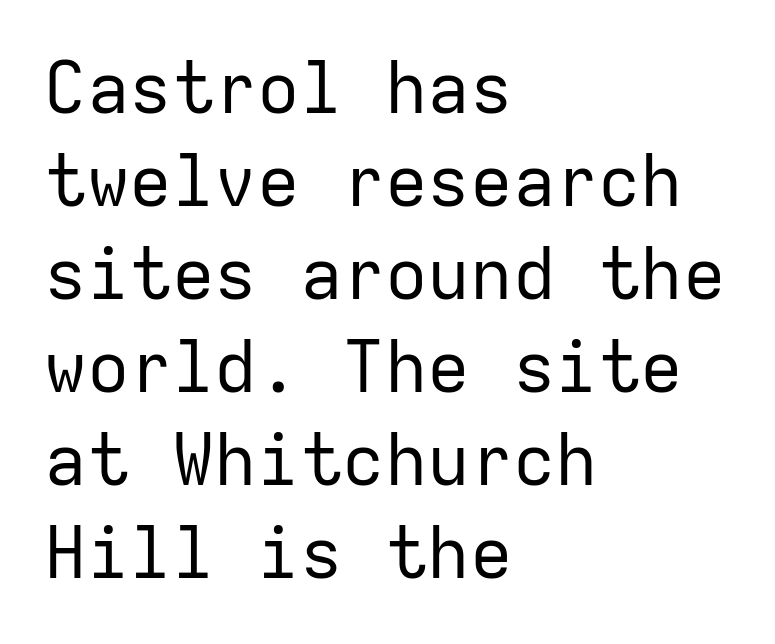
Q: Is the text bold? A: No.
Q: Is the text italic (slanted)? A: No, it is upright.
Q: Is the typeface a serif or a sans-serif typeface? A: Sans-serif.
Q: Is the text underlined? A: No.
Q: How is the paragraph aligned? A: Left-aligned.
Q: Is the spacing between letters normal or unusually wide? A: Normal.
Q: Is the spacing between lines tight, normal or loose? A: Normal.
Q: Width (condensed, normal, or wide)? A: Normal.
Q: Stroke contrast? A: Low.
Q: x-height? A: Medium.
Q: Monospaced? A: Yes.
